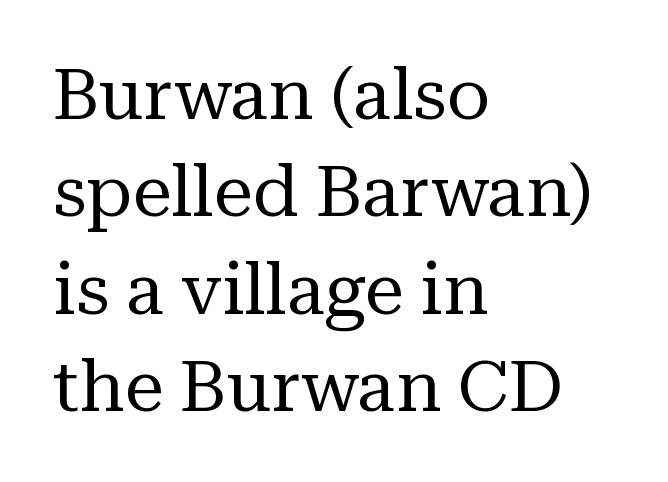
{"serif": "yes", "italic": "no", "bold": "no", "weight": "regular", "width": "normal", "stroke_contrast": "medium", "x_height": "medium", "monospaced": "no", "underline": "no", "align": "left", "line_spacing": "normal", "line_spacing_ratio": 1.37, "letter_spacing": "normal", "letter_spacing_em": 0.0, "glyph_px": 71}
